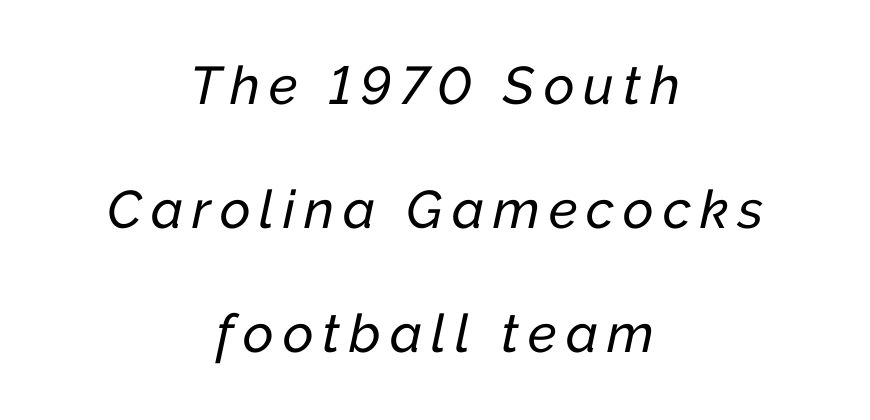
The image shows 53 px text type, italic (leaning right); set centered, loose line spacing (2.34x), not underlined; low stroke contrast and a medium x-height.
